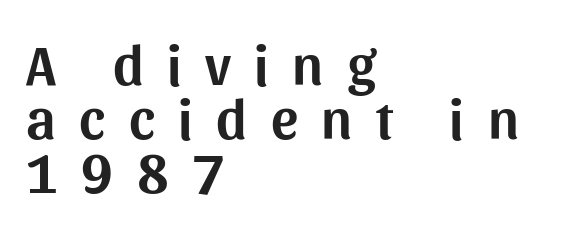
Only glyphs here, with clear space below each row. Check where the strokes stop: nothing finishes them off — pure sans. Where is the straight margin? On the left. This sample has the flowing, uneven cadence of proportional lettering. Observe the wide spacing: letters keep a clear distance from each other.
